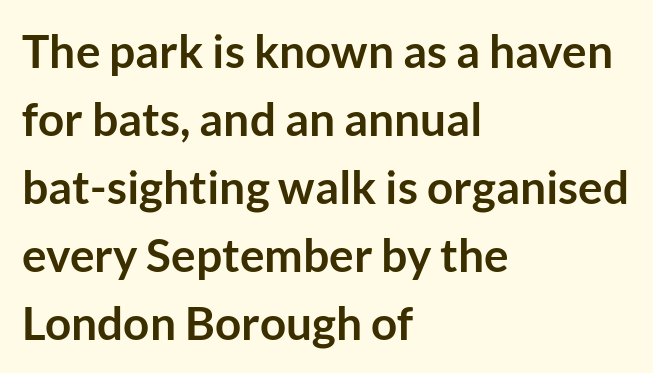
Q: Is the text bold? A: Yes.
Q: Is the text italic (slanted)? A: No, it is upright.
Q: Is the typeface a serif or a sans-serif typeface? A: Sans-serif.
Q: Is the text underlined? A: No.
Q: How is the paragraph aligned? A: Left-aligned.
Q: Is the spacing between letters normal or unusually wide? A: Normal.
Q: Is the spacing between lines tight, normal or loose? A: Normal.
Q: Width (condensed, normal, or wide)? A: Normal.
Q: Stroke contrast? A: Low.
Q: x-height? A: Medium.
Q: Monospaced? A: No.
